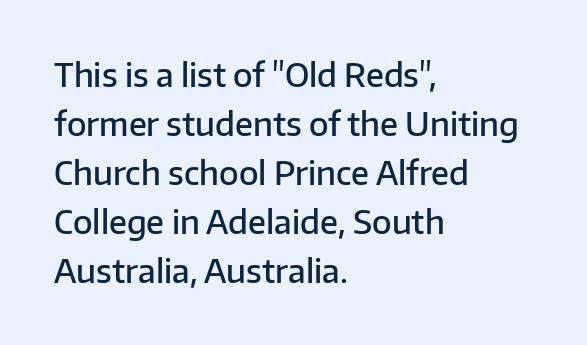
The image shows 32 px semibold sans-serif type, upright; set left-aligned, normal line spacing (1.53x), normal letter spacing, not underlined; low stroke contrast and a medium x-height.
